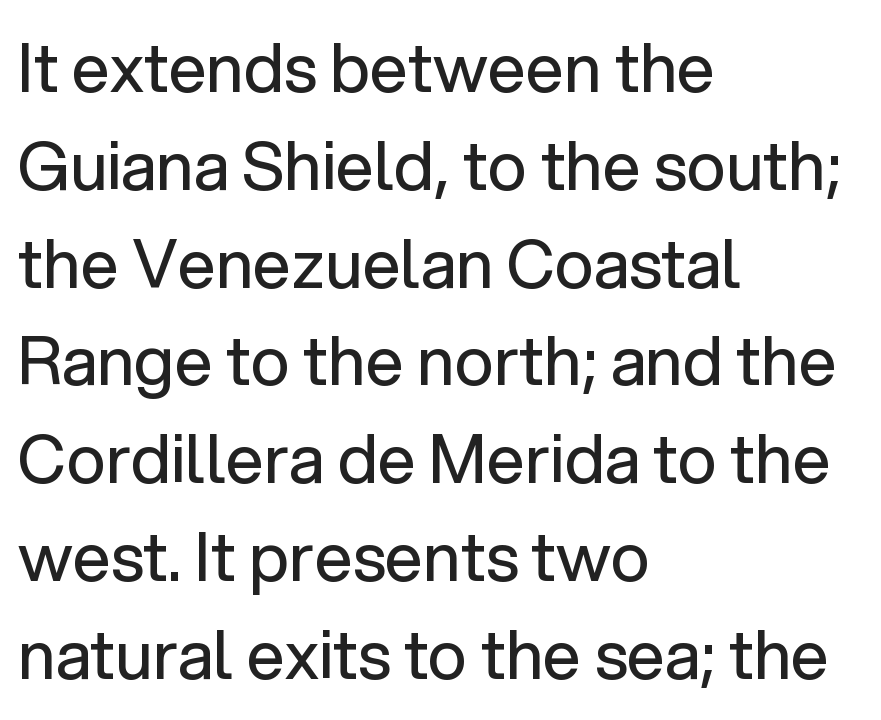
The image shows 67 px regular-weight sans-serif type, upright; set left-aligned, normal line spacing (1.46x), normal letter spacing, not underlined; low stroke contrast and a medium x-height.
